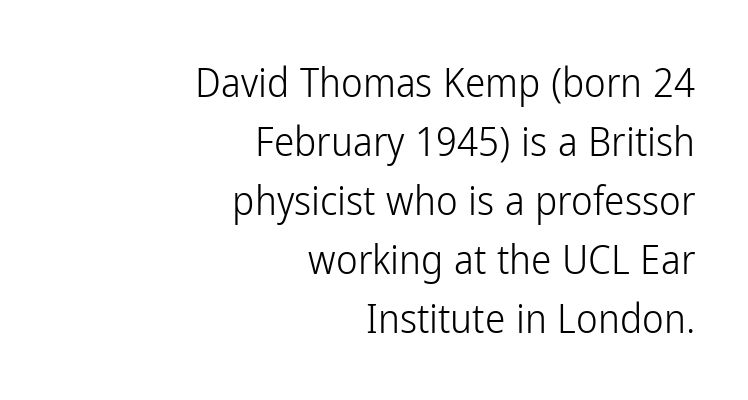
The image shows 41 px light, condensed sans-serif type, upright; set right-aligned, normal line spacing (1.44x), normal letter spacing, not underlined; low stroke contrast and a medium x-height.
